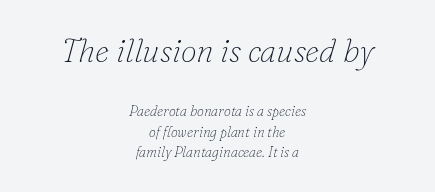
In terms of letterspacing, this is plain default setting. Anything drawn beneath the words? Only blank space. Stroke mass is kept to a normal reading level or below. Is this a fixed-width face? No — the glyphs have proportional, varying widths. Visually the block forms a symmetrical silhouette, jagged on both flanks. Italic: yes, the glyphs are oblique.
